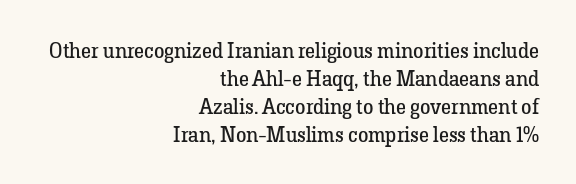
Think standard paragraph weight, or any step lighter than that. Characters follow at the spacing the type designer built in. The space between consecutive lines is moderate. Unlike italic type, these characters show no tilt at all.
